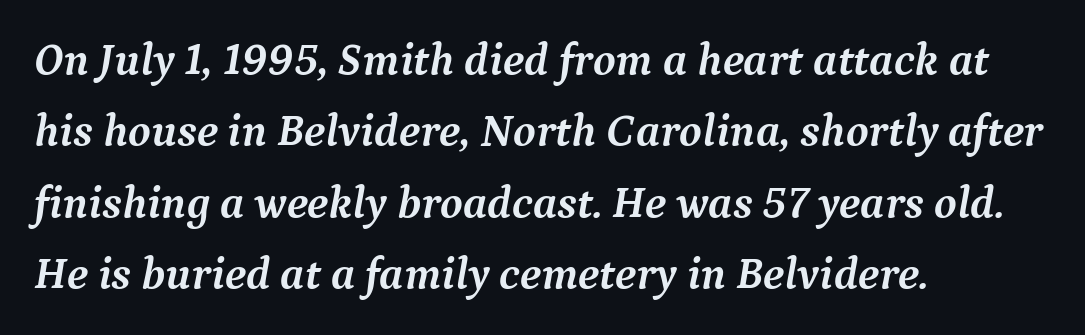
Q: Is the text bold? A: Yes.
Q: Is the text italic (slanted)? A: Yes, it leans right by about 9 degrees.
Q: Is the typeface a serif or a sans-serif typeface? A: Serif.
Q: Is the text underlined? A: No.
Q: How is the paragraph aligned? A: Left-aligned.
Q: Is the spacing between letters normal or unusually wide? A: Normal.
Q: Is the spacing between lines tight, normal or loose? A: Normal.
Q: Width (condensed, normal, or wide)? A: Normal.
Q: Stroke contrast? A: Medium.
Q: x-height? A: Medium.
Q: Monospaced? A: No.
